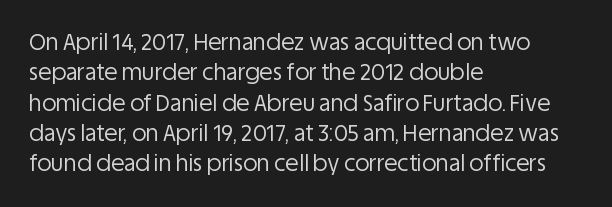
The image shows 22 px text type, upright; set left-aligned, normal line spacing (1.38x), normal letter spacing, not underlined.
